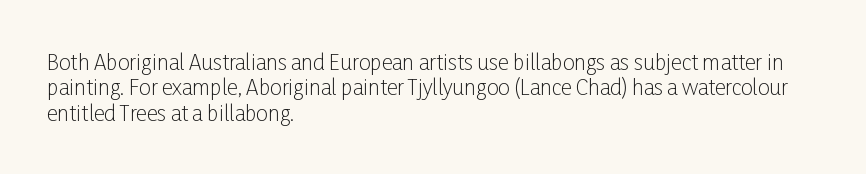
The image shows 21 px text type, upright; set left-aligned, line spacing 1.21x, normal letter spacing, not underlined.
